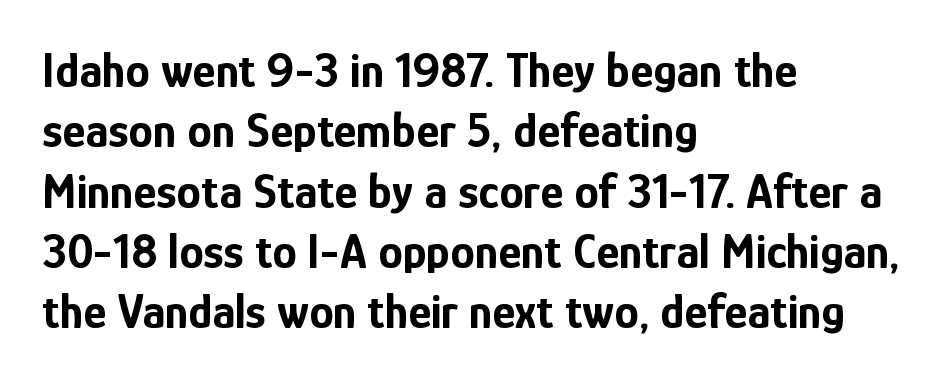
The image shows 49 px bold, condensed sans-serif type, upright; set left-aligned, line spacing 1.23x, normal letter spacing, not underlined; low stroke contrast and a medium x-height.
